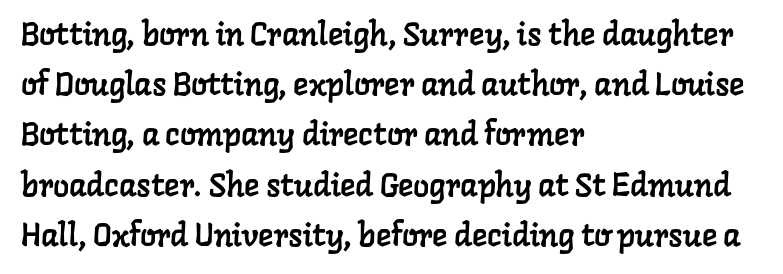
A typesetter would call this zero additional tracking. Font category for this specimen: serif. The lines are quadded left. Letters rest on an invisible, unmarked baseline.
